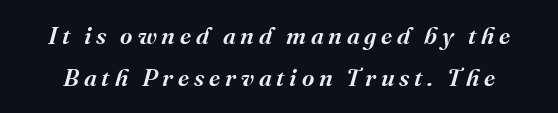
These words are printed semibold, heavier than regular yet not bold. The glyphs are unaccompanied by any horizontal stroke below them. Is the letter spacing exaggerated? Yes — the characters are pushed far apart. Quick note: italic.
